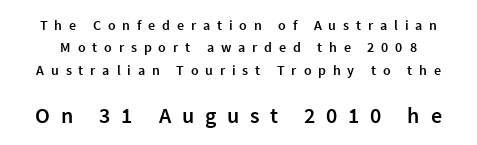
The image shows 22 px text type, upright; set normal line spacing (1.6x), unusually wide letter spacing (+0.49 em), not underlined; the second (bottom) block is 1.57x larger.
